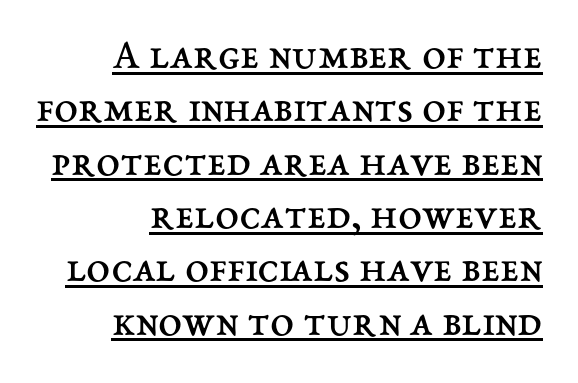
{"italic": "no", "bold": "no", "weight": "regular", "width": "normal", "stroke_contrast": "medium", "x_height": "medium", "monospaced": "no", "underline": "yes", "align": "right", "line_spacing_ratio": 1.24, "letter_spacing": "normal", "letter_spacing_em": 0.0, "glyph_px": 43}
